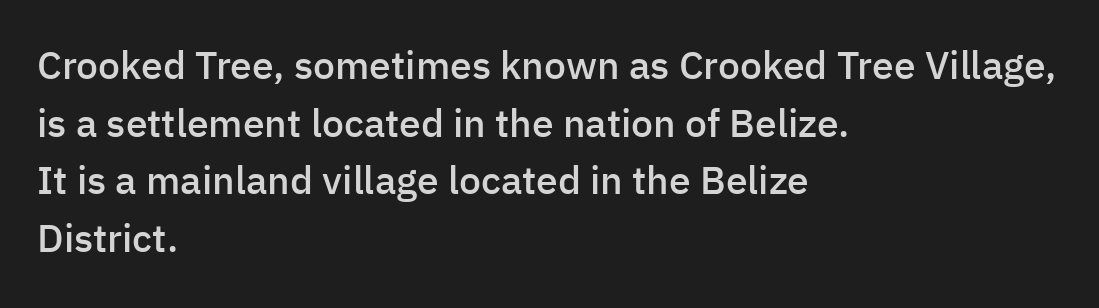
{"serif": "no", "italic": "no", "bold": "semi", "weight": "semibold", "width": "normal", "stroke_contrast": "low", "x_height": "medium", "monospaced": "no", "underline": "no", "align": "left", "line_spacing": "normal", "line_spacing_ratio": 1.48, "letter_spacing": "normal", "letter_spacing_em": 0.0, "glyph_px": 39}
